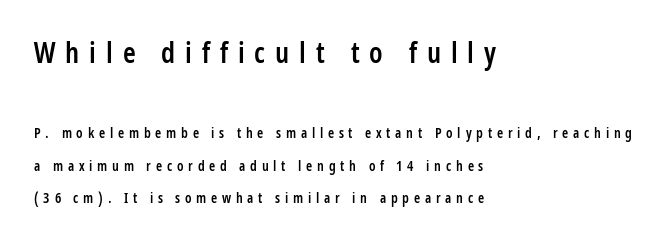
Plain, unruled lines of type. The face used here is proportionally spaced, like ordinary book or web type. Regarding leading, the lines here are spaced well apart. Are there feet on the stems? There aren't — it's a sans. Posture: straight, roman, zero tilt. Reading top to bottom, the characters get smaller at the block break.
